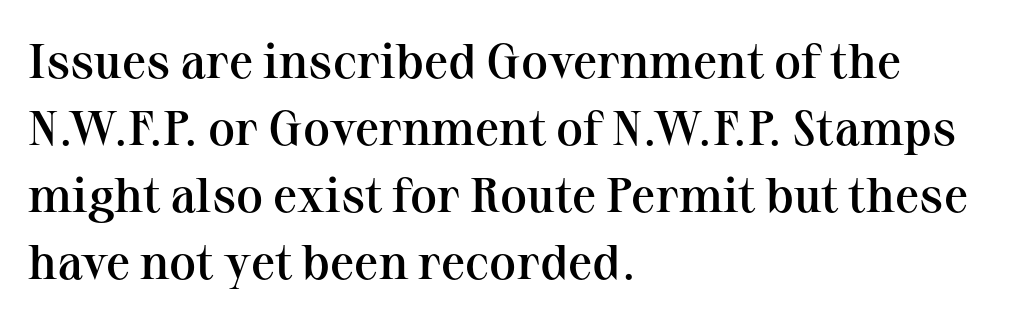
Q: Is the text bold? A: Semi-bold.
Q: Is the text italic (slanted)? A: No, it is upright.
Q: Is the typeface a serif or a sans-serif typeface? A: Serif.
Q: Is the text underlined? A: No.
Q: How is the paragraph aligned? A: Left-aligned.
Q: Is the spacing between letters normal or unusually wide? A: Normal.
Q: Is the spacing between lines tight, normal or loose? A: Normal.
Q: Width (condensed, normal, or wide)? A: Normal.
Q: Stroke contrast? A: Medium.
Q: x-height? A: Medium.
Q: Monospaced? A: No.
